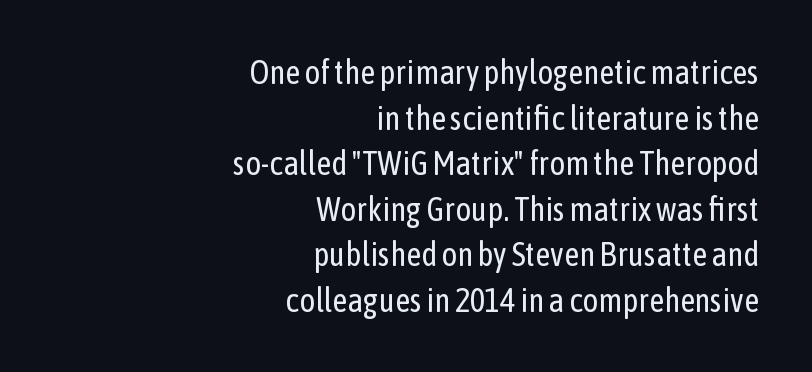
{"serif": "no", "italic": "no", "bold": "no", "weight": "regular", "width": "condensed", "stroke_contrast": "low", "x_height": "medium", "monospaced": "no", "underline": "no", "align": "right", "line_spacing": "normal", "line_spacing_ratio": 1.38, "letter_spacing": "normal", "letter_spacing_em": 0.0, "glyph_px": 33}
